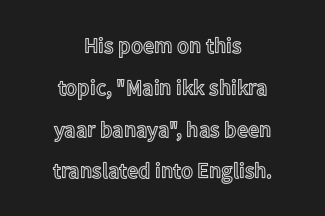
{"italic": "no", "underline": "no", "align": "center", "line_spacing": "loose", "line_spacing_ratio": 1.9, "letter_spacing": "normal", "letter_spacing_em": 0.0, "glyph_px": 22}
